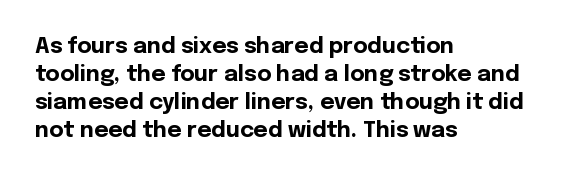
The image shows 22 px bold type, upright; set left-aligned, normal line spacing (1.27x), normal letter spacing, not underlined.
